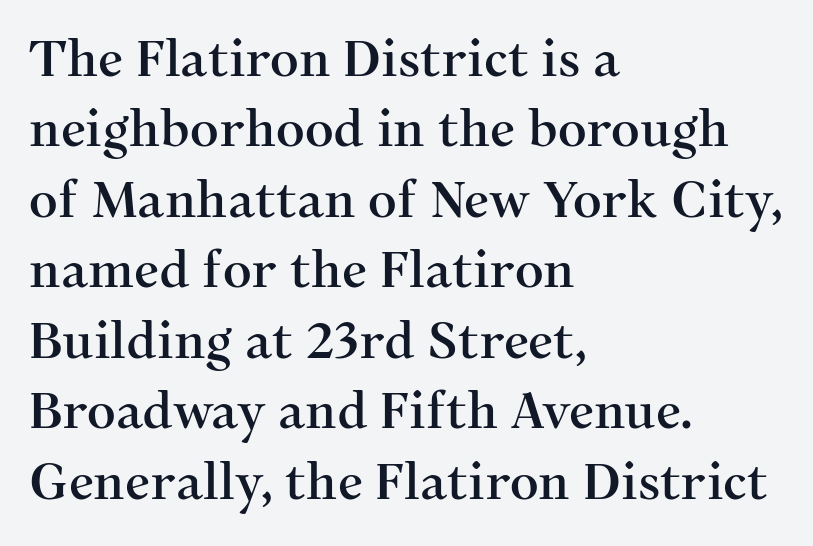
Q: Is the text italic (slanted)? A: No, it is upright.
Q: Is the typeface a serif or a sans-serif typeface? A: Serif.
Q: Is the text underlined? A: No.
Q: How is the paragraph aligned? A: Left-aligned.
Q: Is the spacing between letters normal or unusually wide? A: Normal.
Q: Is the spacing between lines tight, normal or loose? A: Normal.
Q: Width (condensed, normal, or wide)? A: Normal.
Q: Stroke contrast? A: Medium.
Q: x-height? A: Medium.
Q: Monospaced? A: No.
